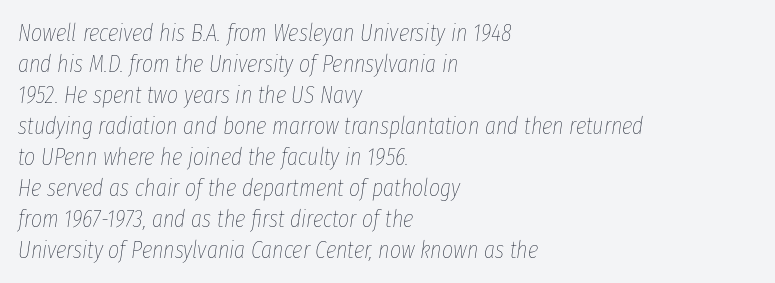
Q: Is the text bold? A: No.
Q: Is the text italic (slanted)? A: Yes, it leans right by about 8 degrees.
Q: Is the text underlined? A: No.
Q: How is the paragraph aligned? A: Left-aligned.
Q: Is the spacing between letters normal or unusually wide? A: Normal.
Q: Is the spacing between lines tight, normal or loose? A: Normal.
